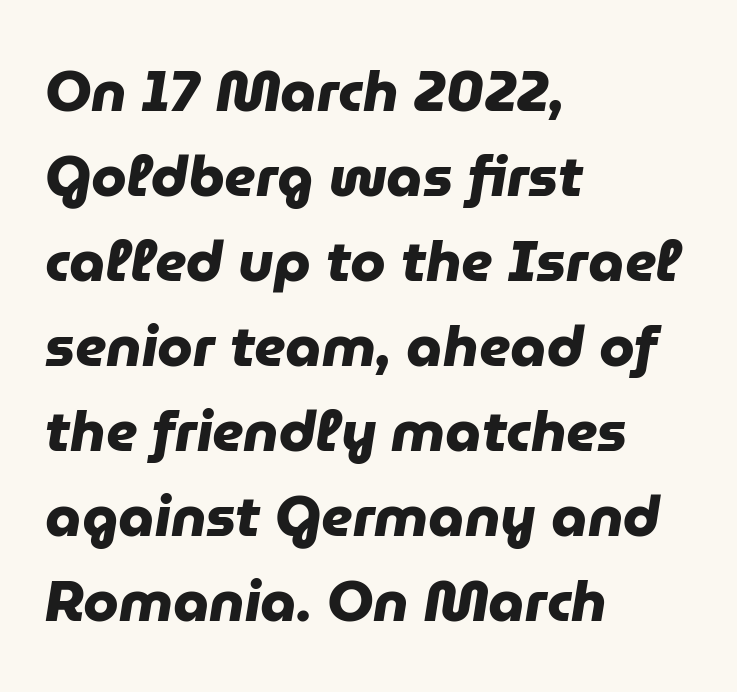
Do the characters align in a grid? No, the font is proportional. Look at the bottom of the vertical strokes: they stop flat, with no serifs. The line texture is even and compact thanks to regular tracking. A bare baseline throughout the passage.
